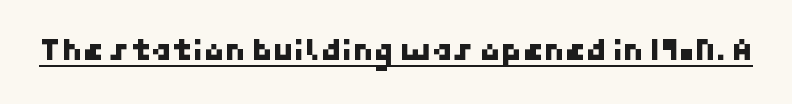
Look at the bottom of the vertical strokes: they stop flat, with no serifs. Letter spacing: default. A typographer would call this underscored text.
